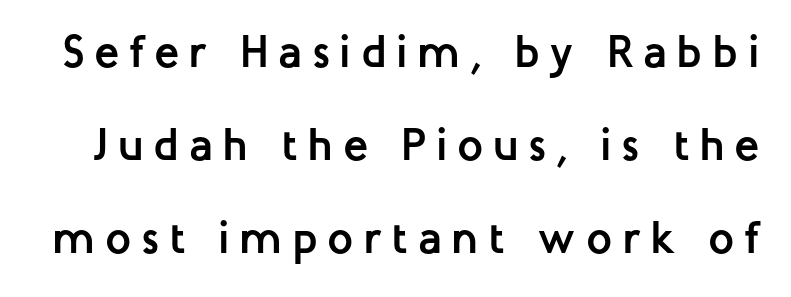
Q: Is the text bold? A: Yes.
Q: Is the text italic (slanted)? A: No, it is upright.
Q: Is the typeface a serif or a sans-serif typeface? A: Sans-serif.
Q: Is the text underlined? A: No.
Q: Is the spacing between letters normal or unusually wide? A: Unusually wide.
Q: Is the spacing between lines tight, normal or loose? A: Loose.
Q: Width (condensed, normal, or wide)? A: Normal.
Q: Stroke contrast? A: Low.
Q: x-height? A: Medium.
Q: Monospaced? A: No.
